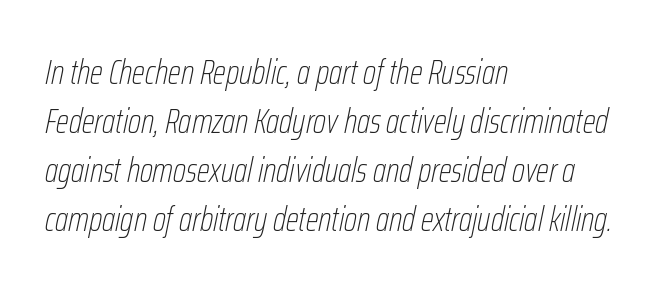
Q: Is the text bold? A: No.
Q: Is the text italic (slanted)? A: Yes, it leans right by about 12 degrees.
Q: Is the text underlined? A: No.
Q: How is the paragraph aligned? A: Left-aligned.
Q: Is the spacing between letters normal or unusually wide? A: Normal.
Q: Is the spacing between lines tight, normal or loose? A: Normal.
Q: Width (condensed, normal, or wide)? A: Condensed.
Q: Stroke contrast? A: Low.
Q: x-height? A: Medium.
Q: Monospaced? A: No.
